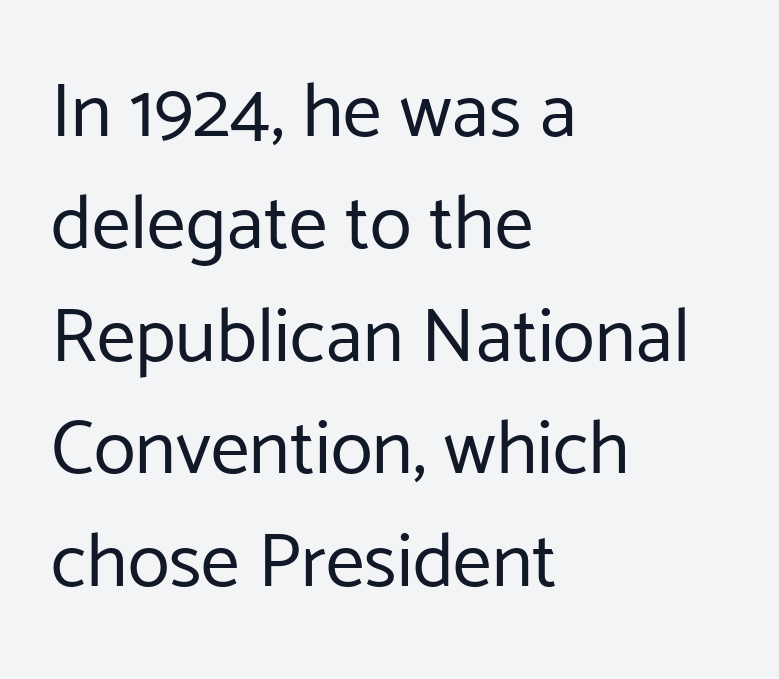
Each word holds together tightly as a unit, with standard inter-letter gaps. This rendering uses left alignment, leaving the right contour irregular. Regular leading. Words float on clear page, feet unadorned. Regarding serifs, this sample does without them.
